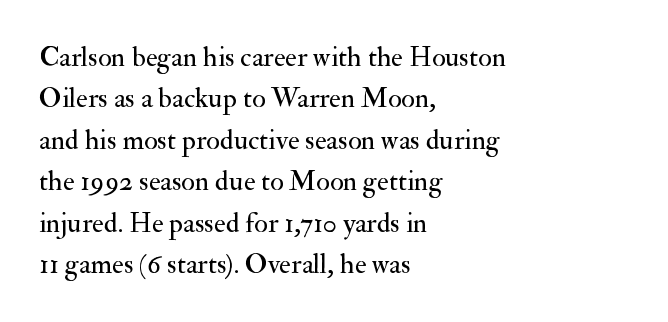
Caption: standard tracking, unaltered. You can tell from the footed stems that serif type was used. The cut favours lightness, reaching ordinary text weight at its darkest. The strip under each line holds only bare page. A typesetter would mark this as roman, not italic. The leading is moderate, giving the passage an even texture.
